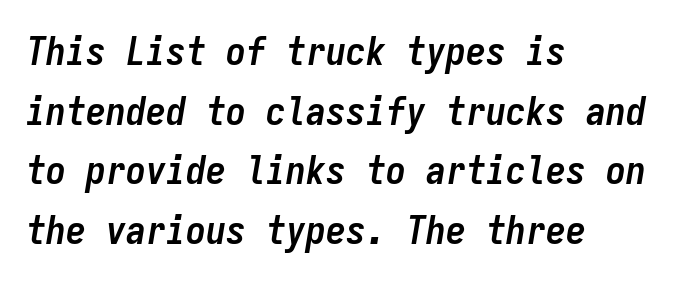
{"italic": "yes", "lean": "right", "slant_degrees": 9, "bold": "yes", "weight": "semibold", "width": "condensed", "stroke_contrast": "low", "x_height": "medium", "monospaced": "yes", "underline": "no", "align": "left", "line_spacing": "normal", "line_spacing_ratio": 1.49, "letter_spacing": "normal", "letter_spacing_em": 0.0, "glyph_px": 40}
